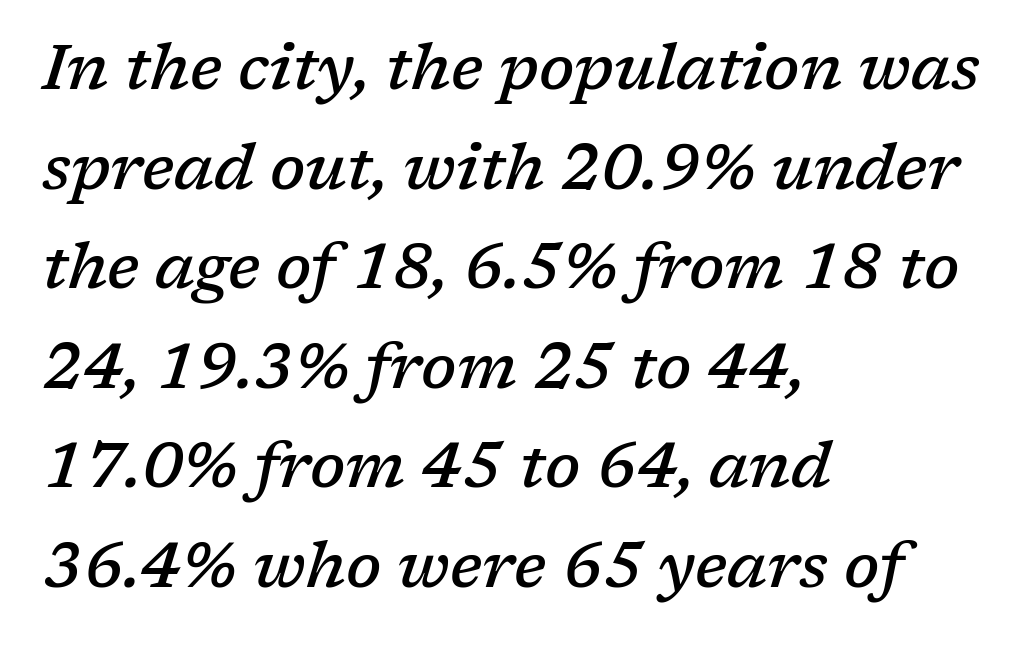
Q: Is the text bold? A: Semi-bold.
Q: Is the text italic (slanted)? A: Yes, it leans right by about 17 degrees.
Q: Is the typeface a serif or a sans-serif typeface? A: Serif.
Q: Is the text underlined? A: No.
Q: How is the paragraph aligned? A: Left-aligned.
Q: Is the spacing between letters normal or unusually wide? A: Normal.
Q: Is the spacing between lines tight, normal or loose? A: Normal.
Q: Width (condensed, normal, or wide)? A: Normal.
Q: Stroke contrast? A: Low.
Q: x-height? A: Medium.
Q: Monospaced? A: No.
